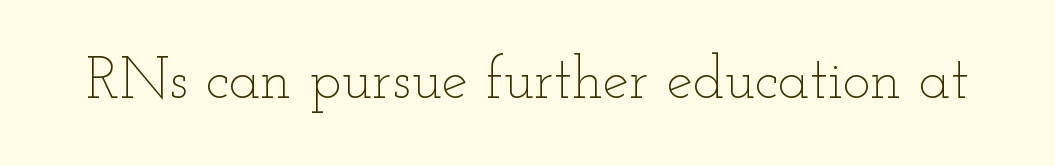
{"italic": "no", "bold": "no", "weight": "thin", "width": "wide", "stroke_contrast": "low", "x_height": "small", "monospaced": "no", "underline": "no", "letter_spacing": "normal", "letter_spacing_em": 0.0, "glyph_px": 59}
